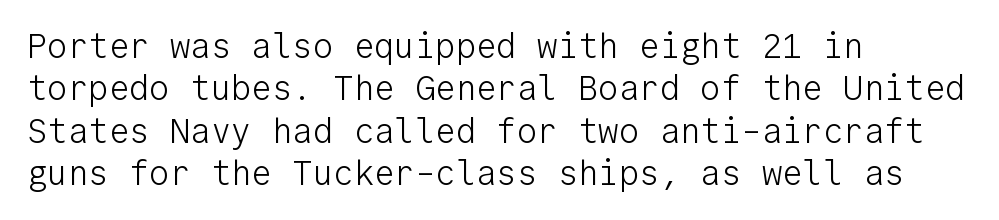
In terms of letterspacing, this is plain default setting. Where is the straight margin? On the left. Ordinary non-slanted type is in use. Nobody drew a line under any word here. The strokes are not fattened; the text isn't bold. Think of a typewriter: that constant character pitch is what you see here.
